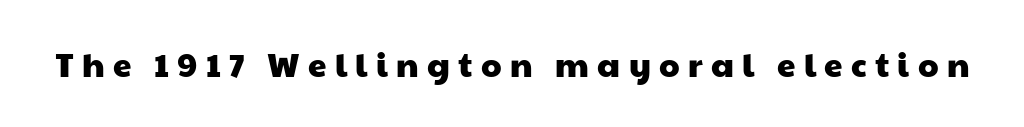
{"serif": "no", "width": "wide", "stroke_contrast": "low", "x_height": "medium", "monospaced": "no", "underline": "no", "letter_spacing": "wide", "letter_spacing_em": 0.25, "glyph_px": 33}
